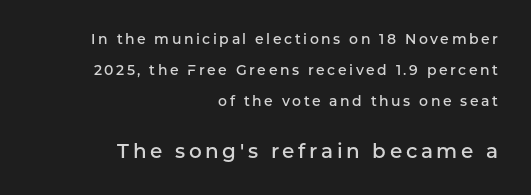
{"italic": "no", "bold": "semi", "underline": "no", "align": "right", "line_spacing": "loose", "line_spacing_ratio": 2.23, "larger_block": "second", "size_ratio": 1.43, "glyph_px": 20}
